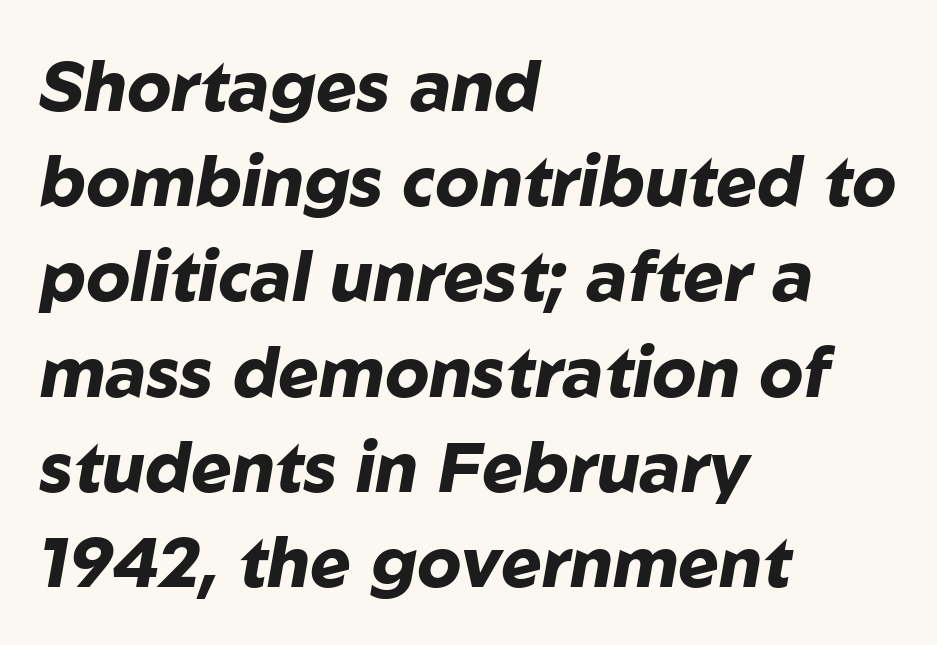
The rendering applies a slant to the glyphs. Vertically, the passage feels balanced, rows spaced as you'd expect. Is the block centered? No — it sits flush against the left margin. Check the space under the baseline: it is left empty. Inter-character spacing is left at the font's built-in metrics. The passage shown is typed in a proportional face where columns would drift.
